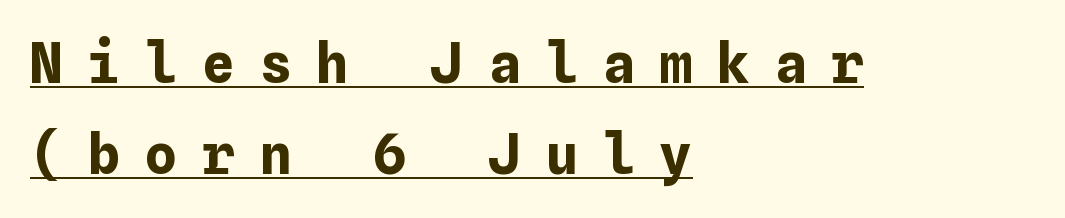
These lines are set flush left with a ragged right edge. The string is rendered with underlining switched on. What stands out about the letter spacing? Its width — letters are far apart. Italic: no, the glyphs are upright roman.
